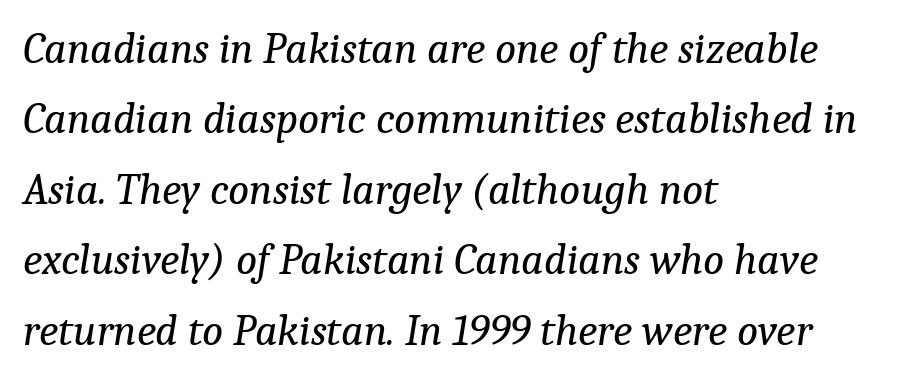
Tracking here is standard; glyphs follow each other at the usual distance. This is oblique type, the kind used for emphasis or titles. Rule under the text: the space is simply empty. Stroke mass is kept to a normal reading level or below. Check where the strokes stop: tiny serifs finish them off.
